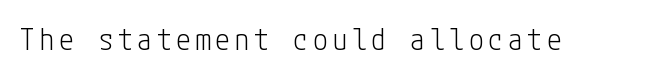
The image shows 30 px light, condensed sans-serif type, upright; set not underlined; low stroke contrast and a medium x-height.
